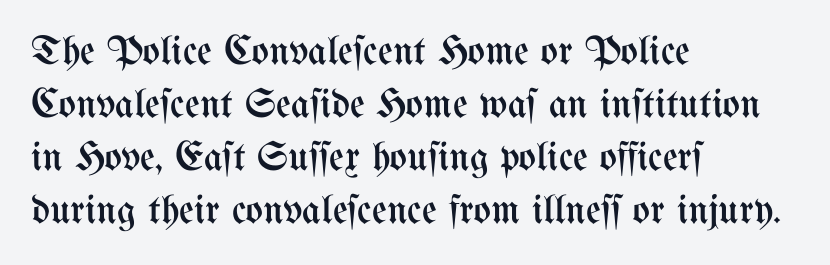
{"italic": "no", "bold": "no", "weight": "regular", "width": "condensed", "stroke_contrast": "medium", "x_height": "medium", "monospaced": "no", "underline": "no", "align": "left", "line_spacing": "normal", "line_spacing_ratio": 1.29, "letter_spacing": "normal", "letter_spacing_em": 0.0, "glyph_px": 41}
